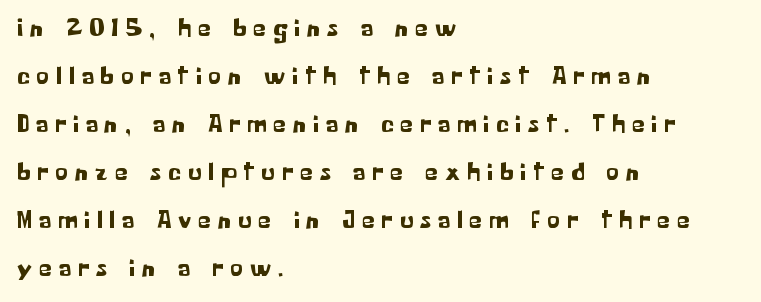
The image shows 26 px text type, upright; set left-aligned, line spacing 1.85x, unusually wide letter spacing (+0.27 em), not underlined.
